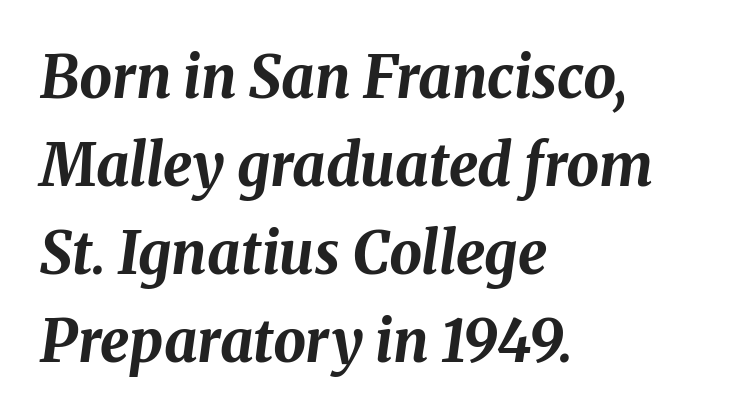
The image shows 58 px bold type, italic (leaning right); set left-aligned, normal line spacing (1.52x), normal letter spacing, not underlined; medium stroke contrast and a medium x-height.
